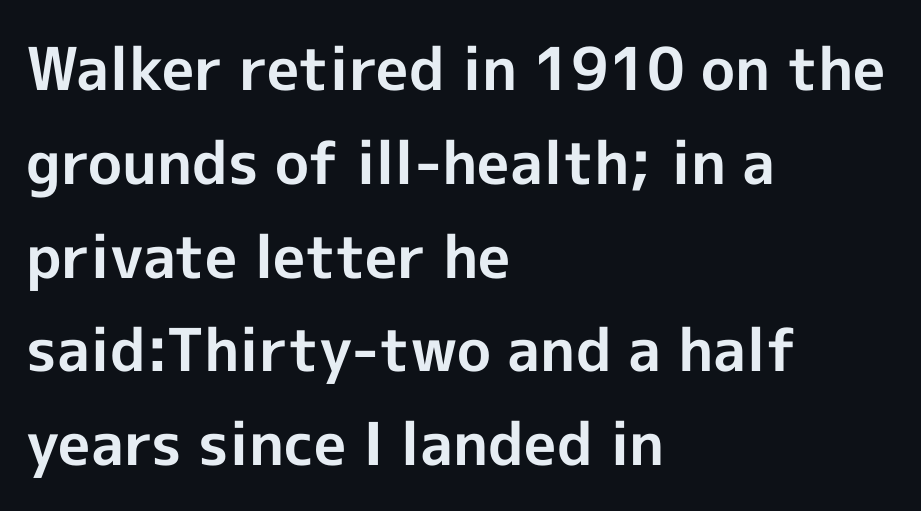
Q: Is the text bold? A: Yes.
Q: Is the text italic (slanted)? A: No, it is upright.
Q: Is the typeface a serif or a sans-serif typeface? A: Sans-serif.
Q: Is the text underlined? A: No.
Q: How is the paragraph aligned? A: Left-aligned.
Q: Is the spacing between letters normal or unusually wide? A: Normal.
Q: Is the spacing between lines tight, normal or loose? A: Normal.
Q: Width (condensed, normal, or wide)? A: Normal.
Q: x-height? A: Medium.
Q: Monospaced? A: No.
